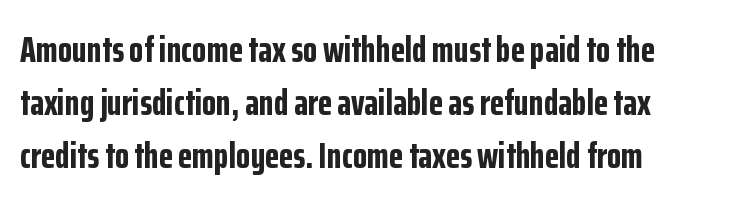
Stroke thickness is high; the sample reads as a true bold. Short note: letters normally spaced. Students, observe: this is what conventionally led text looks like. Serifs: no, the terminals of the letterforms are clean.
